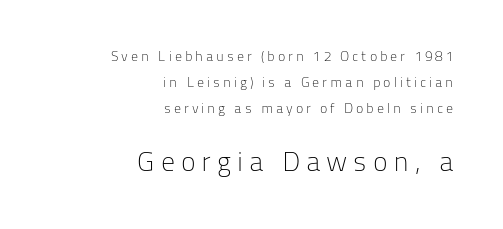
Q: Is the text bold? A: No.
Q: Is the text italic (slanted)? A: No, it is upright.
Q: Is the typeface a serif or a sans-serif typeface? A: Sans-serif.
Q: Is the text underlined? A: No.
Q: How is the paragraph aligned? A: Right-aligned.
Q: Is the spacing between letters normal or unusually wide? A: Unusually wide.
Q: Which block of text is set in a larger size, the first (top) or the second (bottom)? A: The second (bottom) one.
Q: Width (condensed, normal, or wide)? A: Normal.
Q: Stroke contrast? A: Low.
Q: x-height? A: Medium.
Q: Monospaced? A: No.
